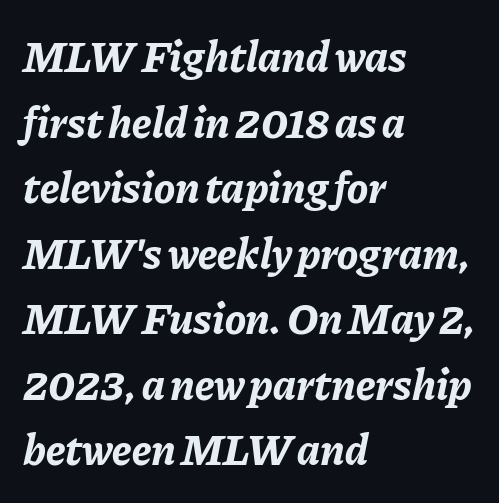
{"italic": "yes", "lean": "right", "slant_degrees": 11, "bold": "yes", "weight": "bold", "width": "normal", "stroke_contrast": "low", "x_height": "medium", "monospaced": "no", "underline": "no", "align": "left", "line_spacing": "normal", "line_spacing_ratio": 1.49, "letter_spacing": "normal", "letter_spacing_em": 0.0, "glyph_px": 44}
